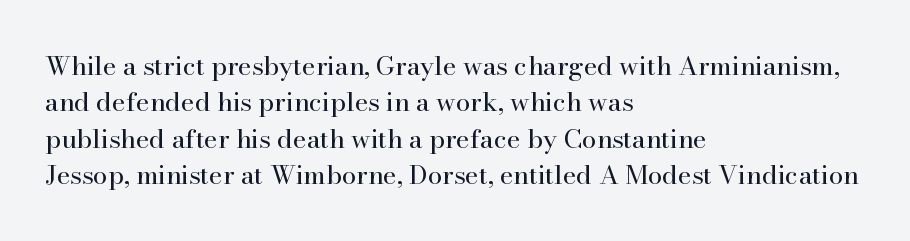
The image shows 26 px text type, upright; set left-aligned, normal line spacing (1.4x), normal letter spacing, not underlined.
